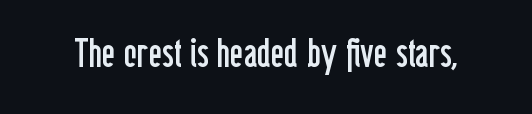
Stroke mass is kept to a normal reading level or below. Each letter keeps its own natural width here, so spacing adapts to shape. Honestly, there is no underline to notice here at all. The specimen reads as upright at a glance.
